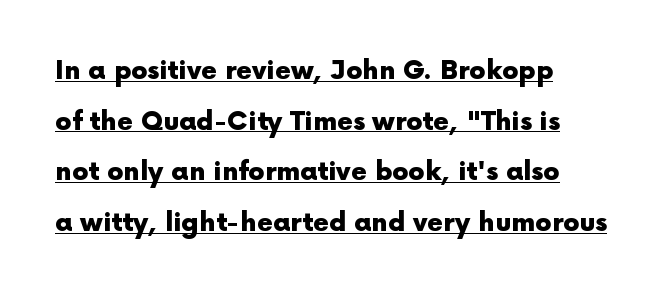
The image shows 26 px bold type, upright; set loose line spacing (1.95x), normal letter spacing, underlined.
